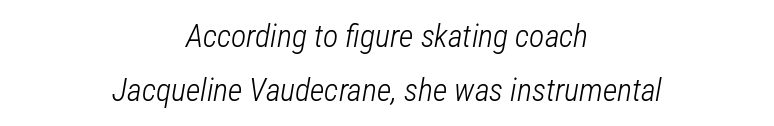
A quiet, ordinary-to-light weight characterises the typeface. Bare-footed words on every line. Successive baselines arrive at the customary interval. A typesetter would call this zero additional tracking. Notice how the passage keeps no hard edge, just a central spine.
